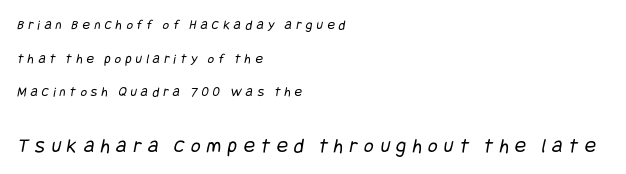
Q: Is the text bold? A: No.
Q: Is the text underlined? A: No.
Q: How is the paragraph aligned? A: Left-aligned.
Q: Is the spacing between letters normal or unusually wide? A: Unusually wide.
Q: Is the spacing between lines tight, normal or loose? A: Loose.
Q: Which block of text is set in a larger size, the first (top) or the second (bottom)? A: The second (bottom) one.
